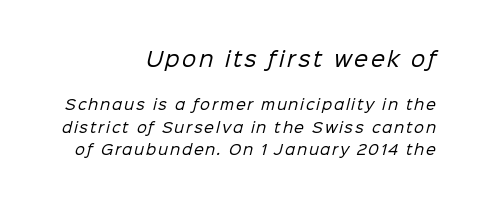
{"bold": "no", "underline": "no", "align": "right", "line_spacing": "normal", "line_spacing_ratio": 1.61, "larger_block": "first", "size_ratio": 1.43, "glyph_px": 20}
